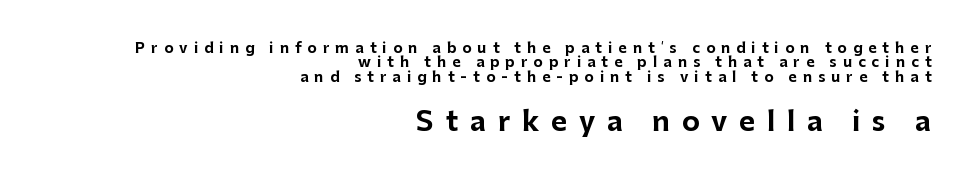
Q: Is the text bold? A: Yes.
Q: Is the text italic (slanted)? A: No, it is upright.
Q: Is the text underlined? A: No.
Q: How is the paragraph aligned? A: Right-aligned.
Q: Is the spacing between letters normal or unusually wide? A: Unusually wide.
Q: Is the spacing between lines tight, normal or loose? A: Tight.
Q: Which block of text is set in a larger size, the first (top) or the second (bottom)? A: The second (bottom) one.
